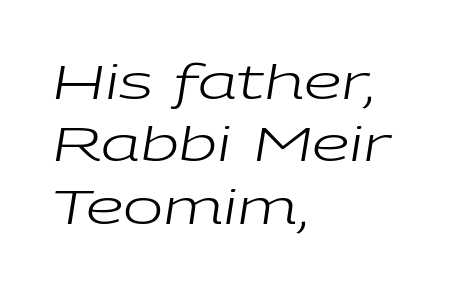
Q: Is the text bold? A: No.
Q: Is the text italic (slanted)? A: Yes, it leans right by about 9 degrees.
Q: Is the text underlined? A: No.
Q: How is the paragraph aligned? A: Left-aligned.
Q: Is the spacing between letters normal or unusually wide? A: Normal.
Q: Is the spacing between lines tight, normal or loose? A: Normal.
Q: Width (condensed, normal, or wide)? A: Wide.
Q: Stroke contrast? A: Low.
Q: x-height? A: Medium.
Q: Monospaced? A: No.
